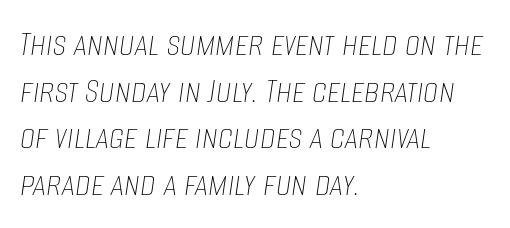
The image shows 38 px thin, condensed type, italic (leaning right); set left-aligned, line spacing 1.23x, normal letter spacing, not underlined; low stroke contrast and a large x-height.
